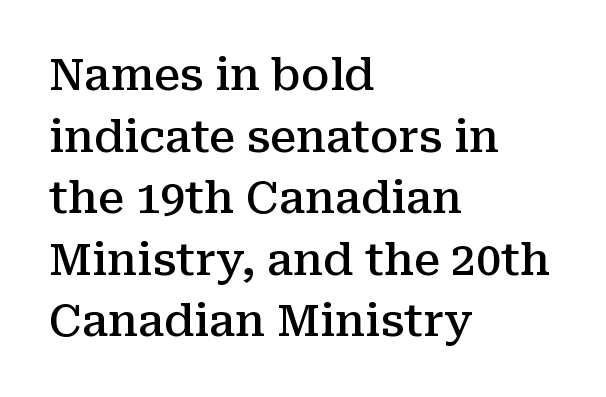
Q: Is the text bold? A: Semi-bold.
Q: Is the text italic (slanted)? A: No, it is upright.
Q: Is the typeface a serif or a sans-serif typeface? A: Serif.
Q: Is the text underlined? A: No.
Q: How is the paragraph aligned? A: Left-aligned.
Q: Is the spacing between letters normal or unusually wide? A: Normal.
Q: Is the spacing between lines tight, normal or loose? A: Normal.
Q: Width (condensed, normal, or wide)? A: Normal.
Q: Stroke contrast? A: Medium.
Q: x-height? A: Medium.
Q: Monospaced? A: No.
